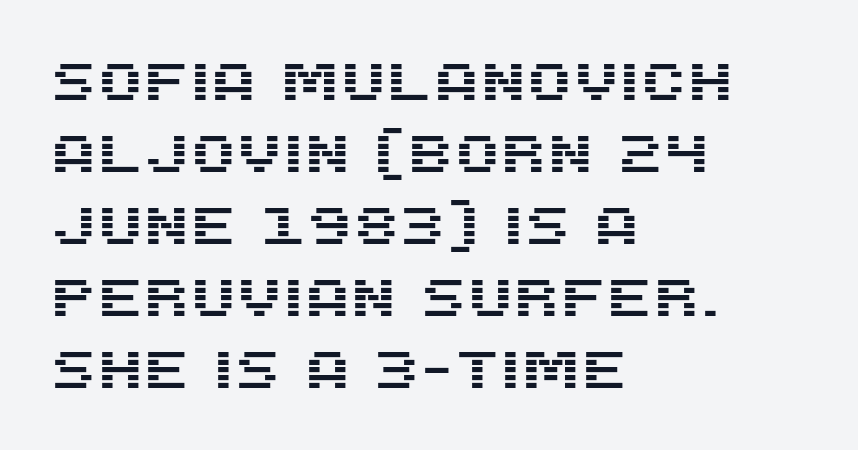
Q: Is the text italic (slanted)? A: No, it is upright.
Q: Is the typeface a serif or a sans-serif typeface? A: Sans-serif.
Q: Is the text underlined? A: No.
Q: How is the paragraph aligned? A: Left-aligned.
Q: Is the spacing between letters normal or unusually wide? A: Normal.
Q: Is the spacing between lines tight, normal or loose? A: Normal.
Q: Width (condensed, normal, or wide)? A: Normal.
Q: Stroke contrast? A: Medium.
Q: x-height? A: Large.
Q: Monospaced? A: No.
